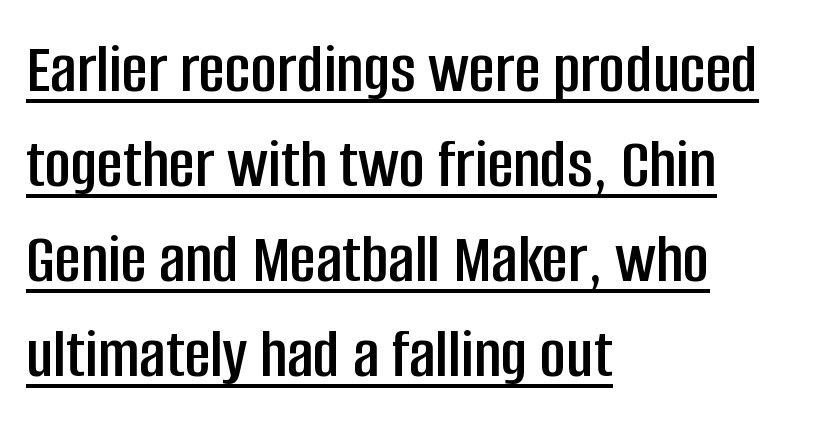
{"serif": "no", "italic": "no", "width": "condensed", "stroke_contrast": "low", "x_height": "large", "monospaced": "no", "underline": "yes", "align": "left", "line_spacing": "normal", "line_spacing_ratio": 1.32, "letter_spacing": "normal", "letter_spacing_em": 0.0, "glyph_px": 72}
